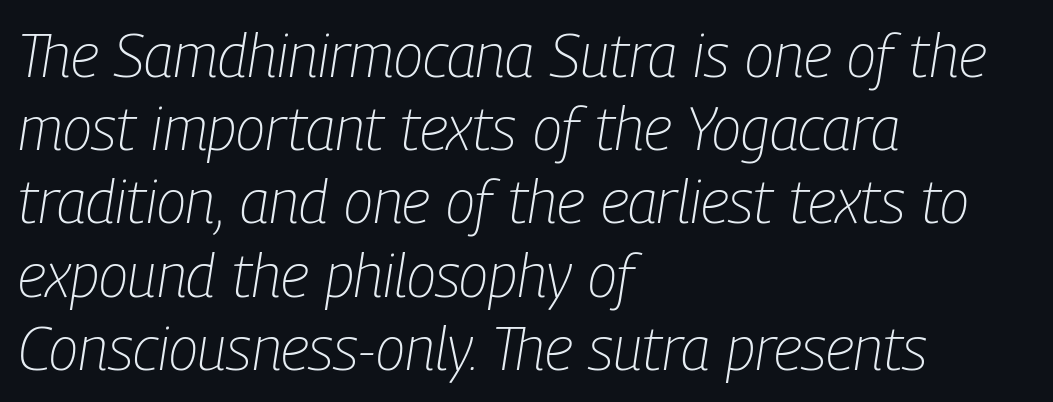
Q: Is the text bold? A: No.
Q: Is the text italic (slanted)? A: Yes, it leans right by about 9 degrees.
Q: Is the text underlined? A: No.
Q: How is the paragraph aligned? A: Left-aligned.
Q: Is the spacing between letters normal or unusually wide? A: Normal.
Q: Width (condensed, normal, or wide)? A: Condensed.
Q: Stroke contrast? A: Low.
Q: x-height? A: Medium.
Q: Monospaced? A: No.
